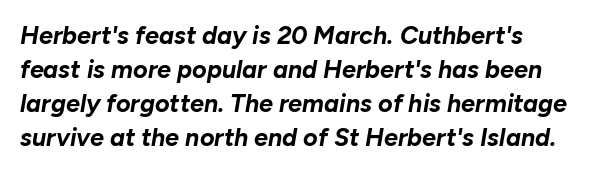
Compared with ordinary roman type, these characters are visibly tilted. The specimen omits any rule beneath the text block's lines. Rows of type keep a routine distance in the vertical direction. Each glyph is drawn with heavy, bold strokes. Nobody touched the tracking dial on this one.
